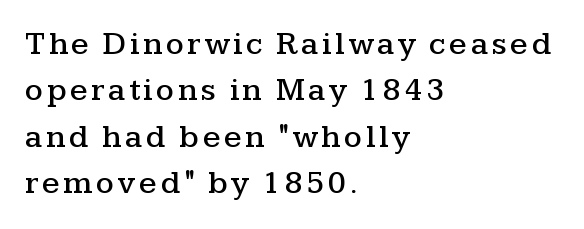
{"serif": "yes", "italic": "no", "width": "wide", "stroke_contrast": "medium", "x_height": "medium", "monospaced": "no", "underline": "no", "align": "left", "line_spacing": "normal", "line_spacing_ratio": 1.45, "glyph_px": 32}
